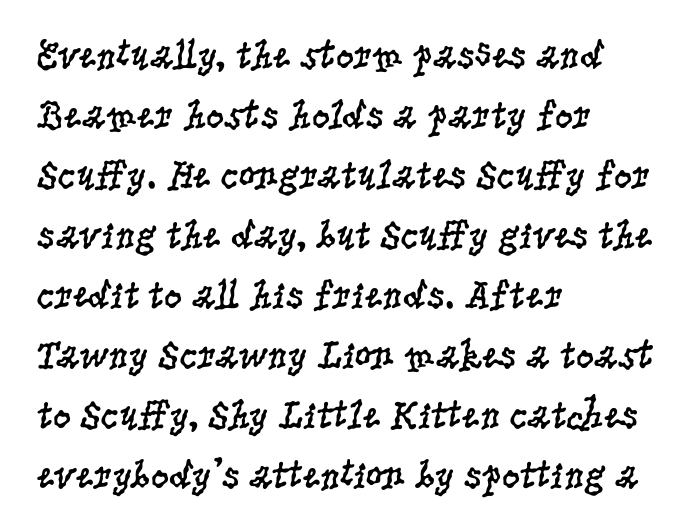
The text block is weighted toward the left margin, trailing off unevenly rightward. Each word holds together tightly as a unit, with standard inter-letter gaps. Does the type have serifs? Yes, each stem ends in a small foot. No letter is thick-stroked: the sample isn't bold. Type without underlining.
